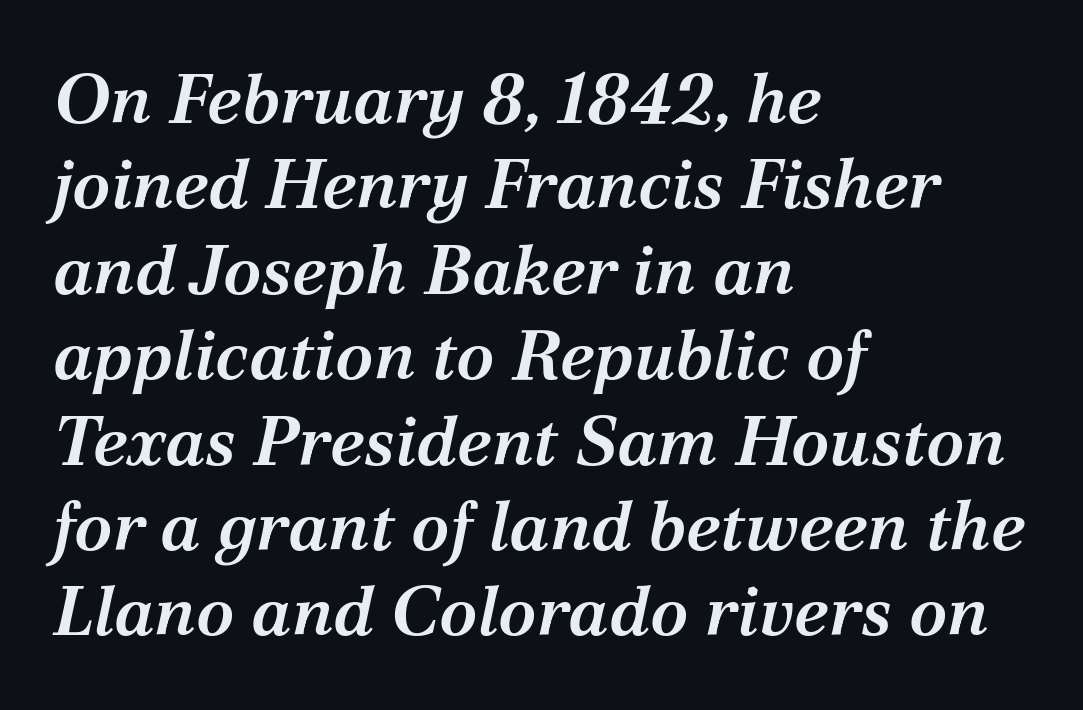
The image shows 70 px semibold serif type, italic (leaning right); set left-aligned, line spacing 1.22x, normal letter spacing, not underlined; medium stroke contrast and a medium x-height.
